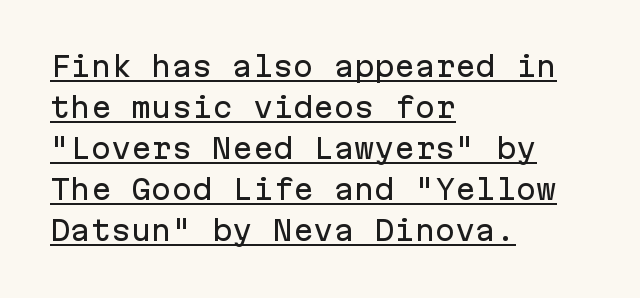
Q: Is the text italic (slanted)? A: No, it is upright.
Q: Is the text underlined? A: Yes.
Q: How is the paragraph aligned? A: Left-aligned.
Q: Is the spacing between letters normal or unusually wide? A: Normal.
Q: Is the spacing between lines tight, normal or loose? A: Normal.
